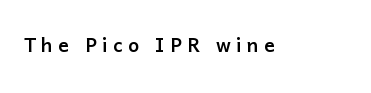
{"italic": "no", "underline": "no", "letter_spacing": "wide", "letter_spacing_em": 0.2, "glyph_px": 26}
